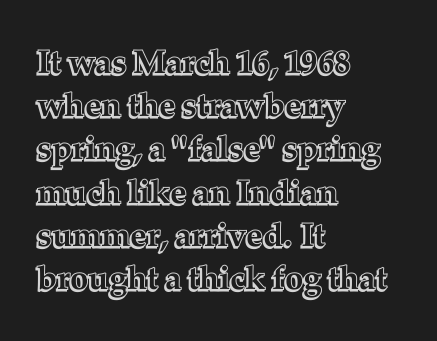
{"italic": "no", "width": "normal", "x_height": "medium", "monospaced": "no", "underline": "no", "align": "left", "line_spacing": "normal", "line_spacing_ratio": 1.31, "letter_spacing": "normal", "letter_spacing_em": 0.0, "glyph_px": 33}
